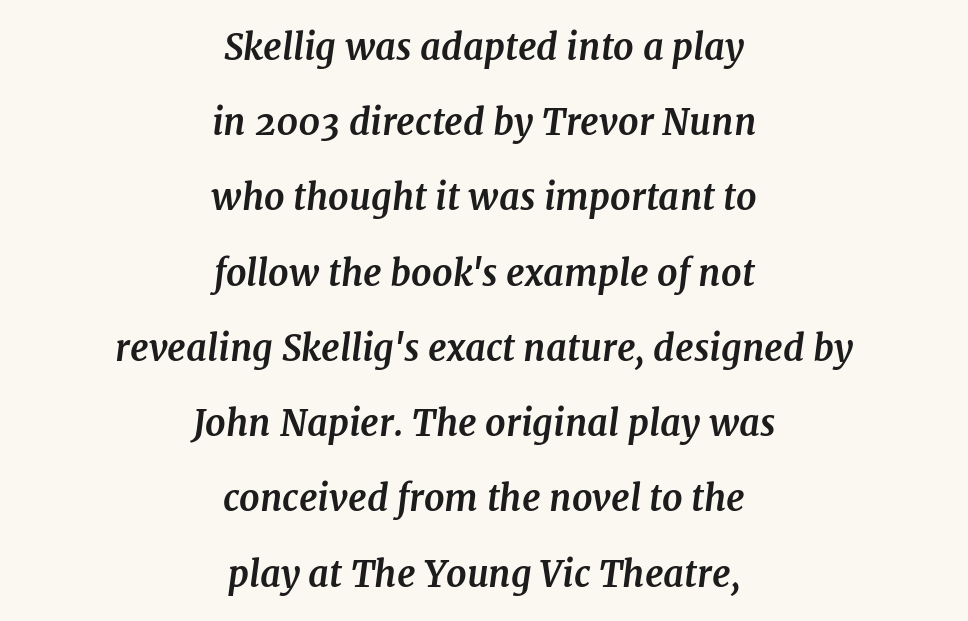
{"serif": "yes", "italic": "yes", "lean": "right", "slant_degrees": 7, "bold": "yes", "weight": "bold", "width": "normal", "stroke_contrast": "medium", "x_height": "medium", "monospaced": "no", "underline": "no", "align": "center", "line_spacing": "loose", "line_spacing_ratio": 2.09, "letter_spacing": "normal", "letter_spacing_em": 0.0, "glyph_px": 36}
